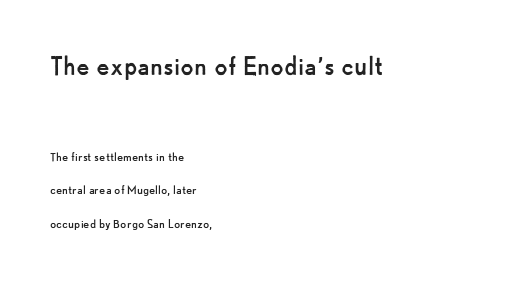
The image shows 31 px regular-weight sans-serif type, upright; set left-aligned, loose line spacing (2.41x), normal letter spacing, not underlined; the first (top) block is 2.21x larger; low stroke contrast and a small x-height.
